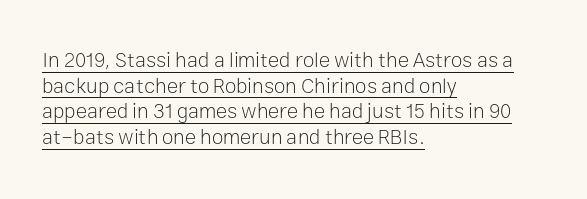
Q: Is the text bold? A: No.
Q: Is the text italic (slanted)? A: No, it is upright.
Q: Is the text underlined? A: Yes.
Q: How is the paragraph aligned? A: Left-aligned.
Q: Is the spacing between letters normal or unusually wide? A: Normal.
